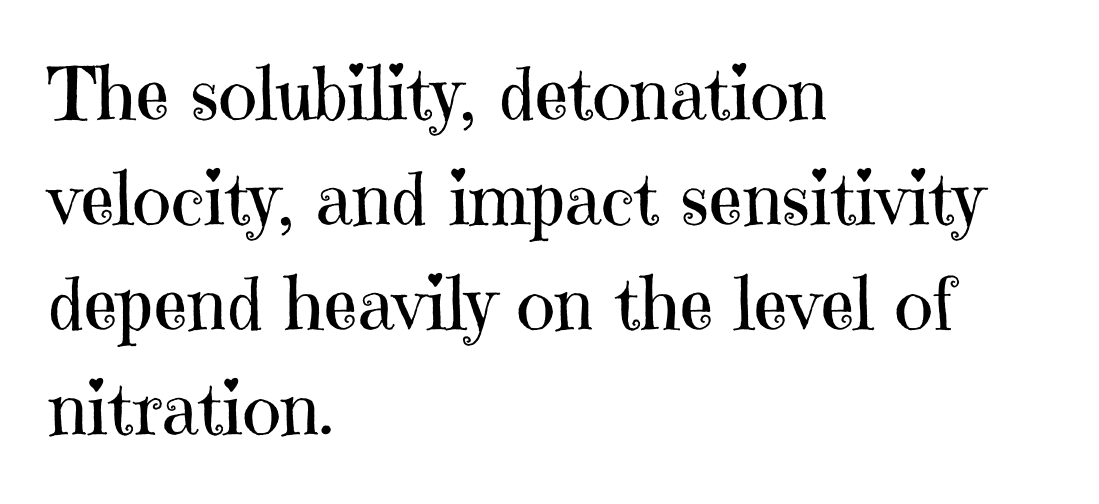
The image shows 73 px regular-weight serif type, upright; set left-aligned, normal line spacing (1.44x), normal letter spacing, not underlined; high stroke contrast and a medium x-height.
